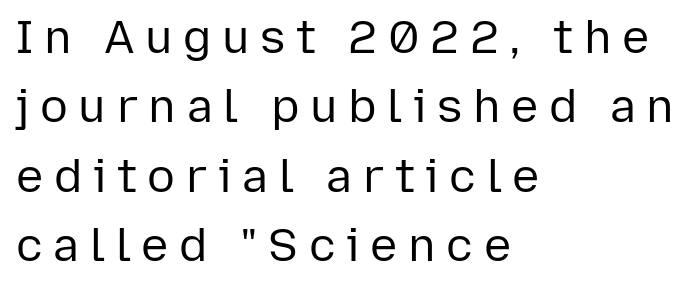
Q: Is the text bold? A: No.
Q: Is the text italic (slanted)? A: No, it is upright.
Q: Is the typeface a serif or a sans-serif typeface? A: Sans-serif.
Q: Is the text underlined? A: No.
Q: How is the paragraph aligned? A: Left-aligned.
Q: Is the spacing between letters normal or unusually wide? A: Unusually wide.
Q: Is the spacing between lines tight, normal or loose? A: Normal.
Q: Width (condensed, normal, or wide)? A: Normal.
Q: Stroke contrast? A: Low.
Q: x-height? A: Medium.
Q: Monospaced? A: No.
